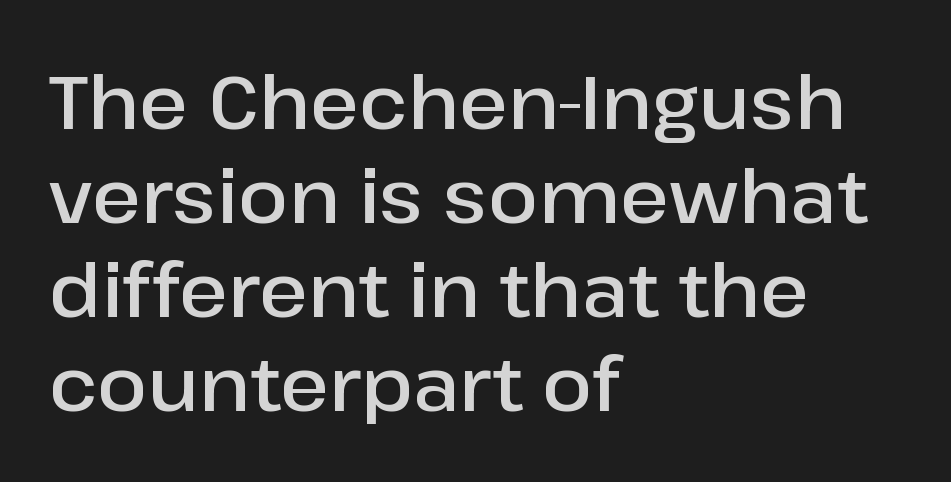
Nobody touched the tracking dial on this one. Designer's note — italics off, roman on. Looks like regular typesetting: each glyph gets only the width it needs. Does the weight exceed regular? Yes, but only to semibold. All the whitespace from short lines collects on the right.
